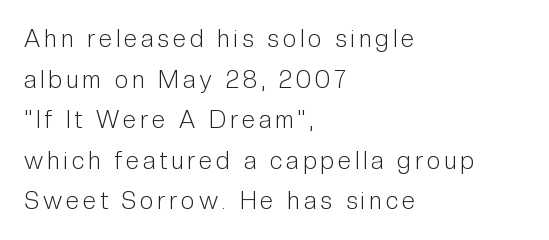
Q: Is the text bold? A: No.
Q: Is the text italic (slanted)? A: No, it is upright.
Q: Is the text underlined? A: No.
Q: How is the paragraph aligned? A: Left-aligned.
Q: Is the spacing between lines tight, normal or loose? A: Normal.
